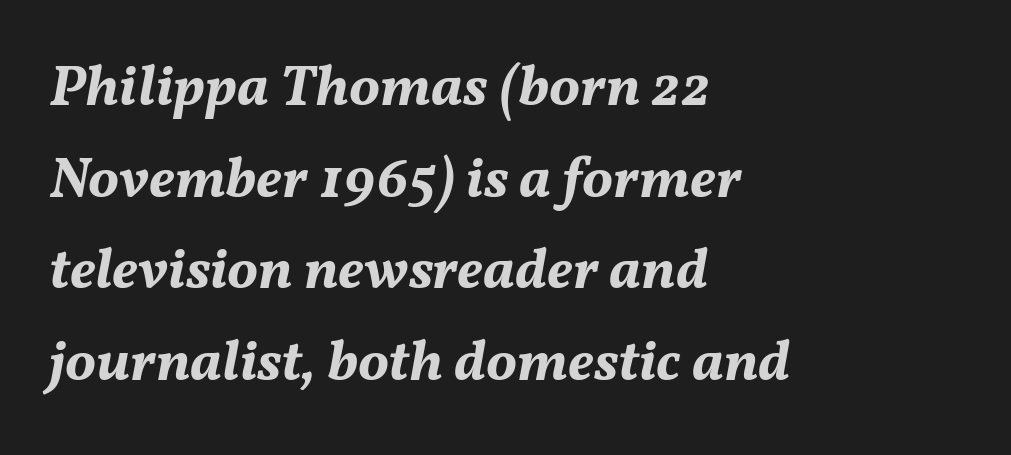
The image shows 58 px bold type, italic (leaning right); set left-aligned, normal line spacing (1.58x), normal letter spacing, not underlined; medium stroke contrast and a medium x-height.
